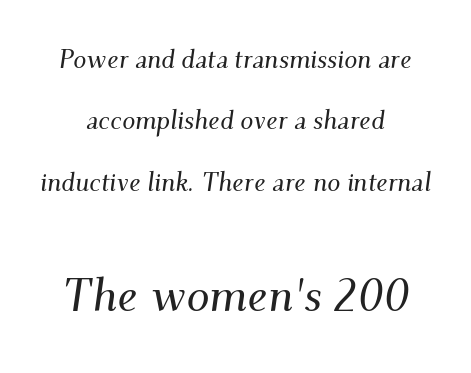
Q: Is the text italic (slanted)? A: Yes, it leans right by about 9 degrees.
Q: Is the typeface a serif or a sans-serif typeface? A: Serif.
Q: Is the text underlined? A: No.
Q: How is the paragraph aligned? A: Centered.
Q: Is the spacing between letters normal or unusually wide? A: Normal.
Q: Is the spacing between lines tight, normal or loose? A: Loose.
Q: Which block of text is set in a larger size, the first (top) or the second (bottom)? A: The second (bottom) one.
Q: Width (condensed, normal, or wide)? A: Normal.
Q: Stroke contrast? A: Medium.
Q: x-height? A: Small.
Q: Monospaced? A: No.
